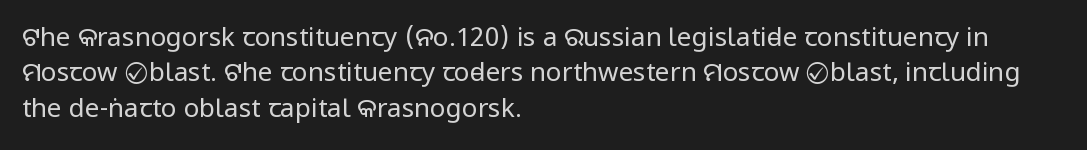
The image shows 26 px text type, upright; set left-aligned, normal line spacing (1.36x), normal letter spacing, not underlined.
